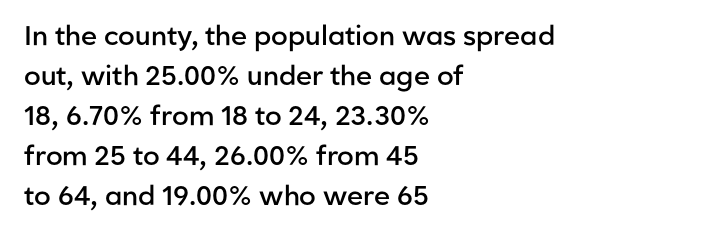
{"italic": "no", "bold": "semi", "underline": "no", "align": "left", "line_spacing": "normal", "line_spacing_ratio": 1.48, "letter_spacing": "normal", "letter_spacing_em": 0.0, "glyph_px": 27}
